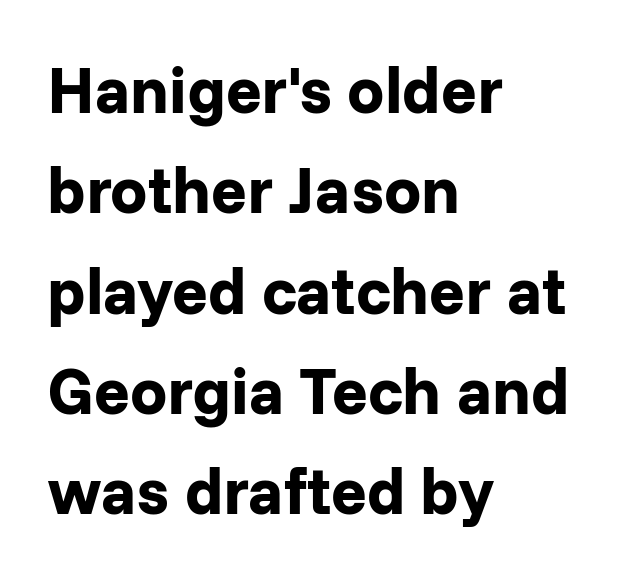
Reading down the block, your eye returns to a fixed left position each line. Every letter is thick-stroked: bold, no question. Nope, not italic — everything's standing straight. The area under the type is left untouched. Students, note that the glyphs here touch the page at normal intervals. Is there much room between lines? A standard amount, neither cramped nor airy.
